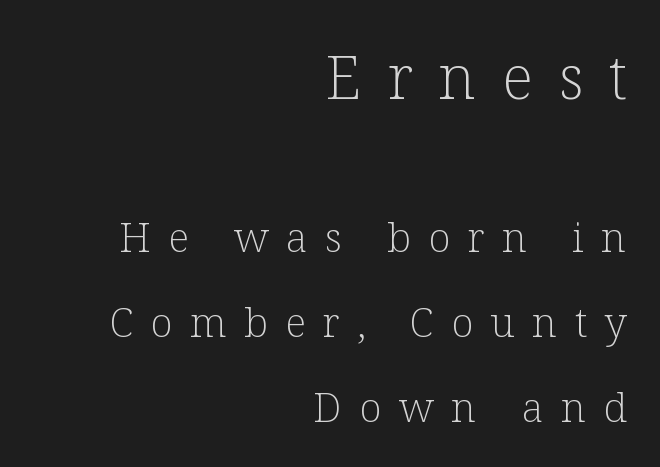
{"serif": "yes", "italic": "no", "bold": "no", "weight": "light", "width": "normal", "stroke_contrast": "low", "x_height": "medium", "monospaced": "no", "underline": "no", "align": "right", "line_spacing": "loose", "line_spacing_ratio": 2.07, "letter_spacing": "wide", "letter_spacing_em": 0.42, "larger_block": "first", "size_ratio": 1.49, "glyph_px": 61}
